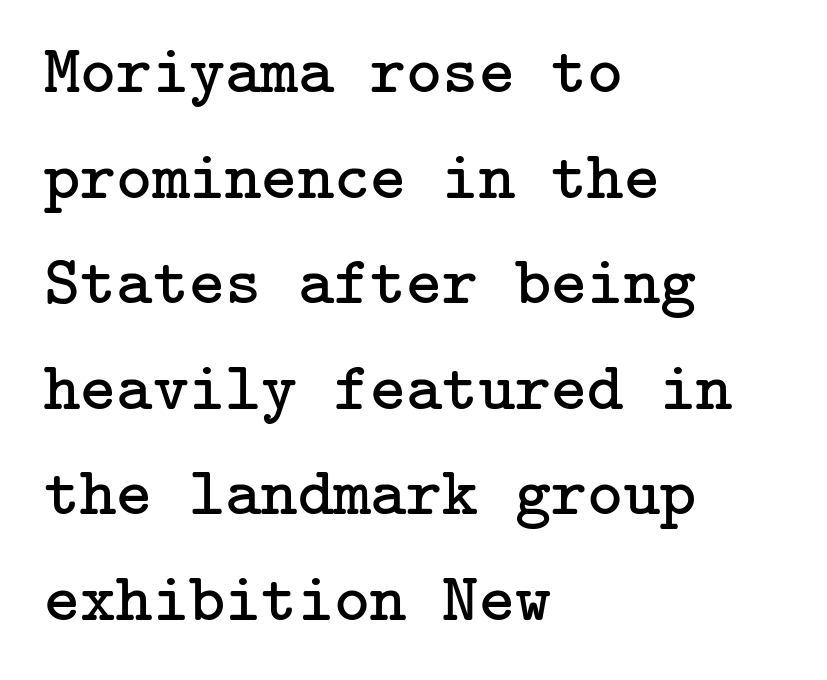
Q: Is the text bold? A: No.
Q: Is the text italic (slanted)? A: No, it is upright.
Q: Is the typeface a serif or a sans-serif typeface? A: Serif.
Q: Is the text underlined? A: No.
Q: How is the paragraph aligned? A: Left-aligned.
Q: Is the spacing between letters normal or unusually wide? A: Normal.
Q: Is the spacing between lines tight, normal or loose? A: Normal.
Q: Width (condensed, normal, or wide)? A: Normal.
Q: Stroke contrast? A: Low.
Q: x-height? A: Medium.
